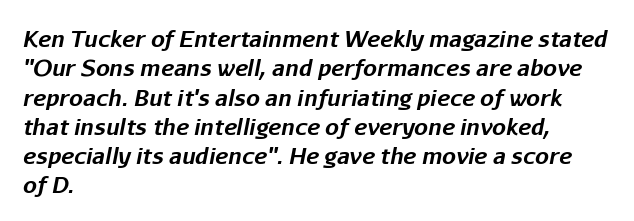
The image shows 22 px bold type, italic (leaning right); set left-aligned, normal line spacing (1.33x), normal letter spacing, not underlined.
